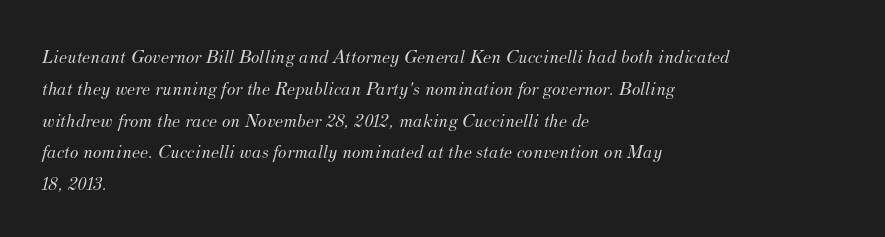
Q: Is the text bold? A: No.
Q: Is the text italic (slanted)? A: Yes, it leans right by about 12 degrees.
Q: Is the text underlined? A: No.
Q: How is the paragraph aligned? A: Left-aligned.
Q: Is the spacing between letters normal or unusually wide? A: Normal.
Q: Is the spacing between lines tight, normal or loose? A: Normal.
